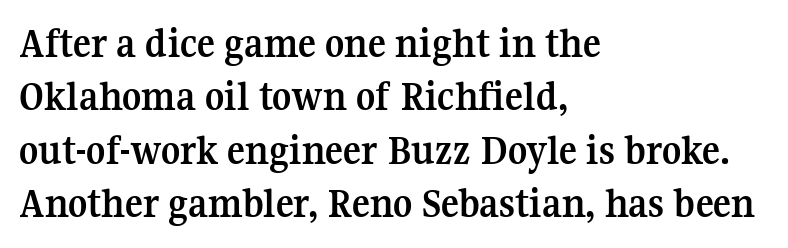
Q: Is the text bold? A: Yes.
Q: Is the text italic (slanted)? A: No, it is upright.
Q: Is the typeface a serif or a sans-serif typeface? A: Serif.
Q: Is the text underlined? A: No.
Q: How is the paragraph aligned? A: Left-aligned.
Q: Is the spacing between letters normal or unusually wide? A: Normal.
Q: Is the spacing between lines tight, normal or loose? A: Normal.
Q: Width (condensed, normal, or wide)? A: Normal.
Q: Stroke contrast? A: Medium.
Q: x-height? A: Medium.
Q: Monospaced? A: No.
